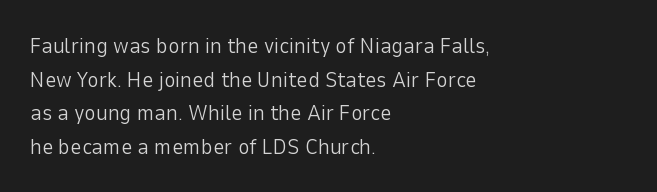
Unbolded letterforms with no extra heft. The letterforms sit shoulder to shoulder at normal distance. Line spacing here is normal. Glance below the letters and you will spot only blank space. Visually the block forms a straight wall on the left and a jagged coastline on the right.
